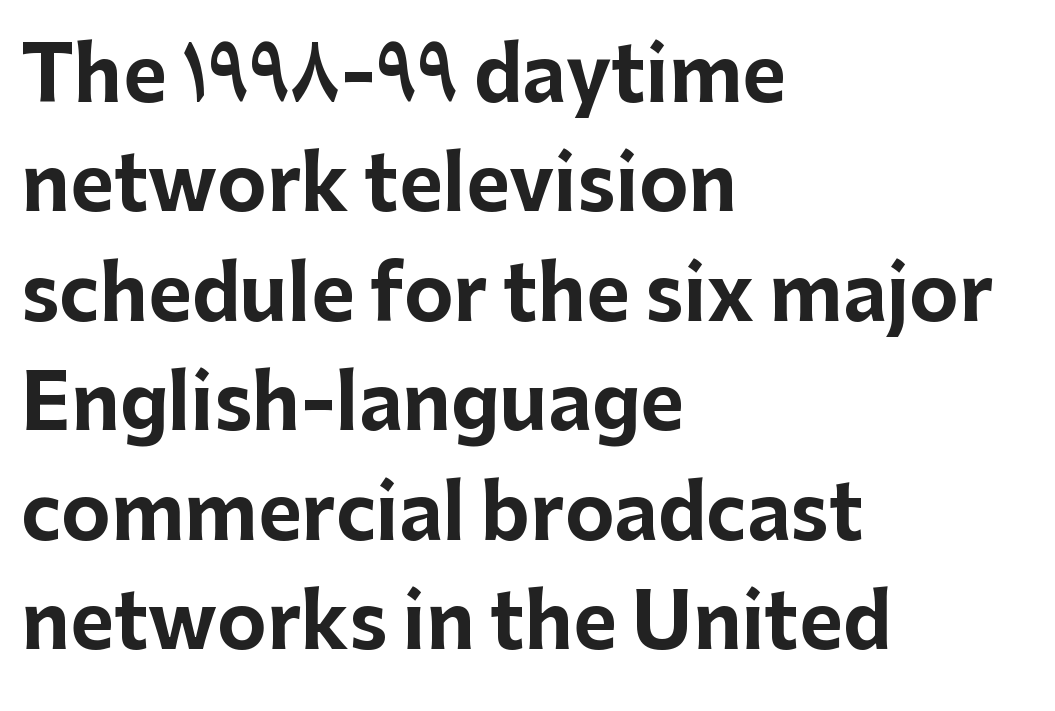
The image shows 75 px bold sans-serif type, upright; set left-aligned, normal line spacing (1.46x), normal letter spacing, not underlined; low stroke contrast and a medium x-height.
